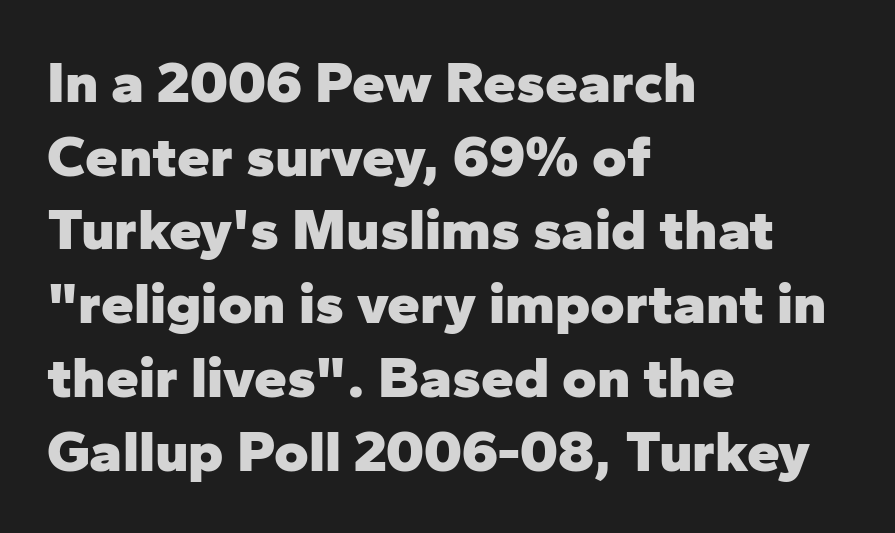
{"serif": "no", "italic": "no", "bold": "yes", "weight": "heavy", "width": "normal", "stroke_contrast": "low", "x_height": "medium", "monospaced": "no", "underline": "no", "align": "left", "line_spacing": "normal", "line_spacing_ratio": 1.25, "letter_spacing": "normal", "letter_spacing_em": 0.0, "glyph_px": 59}
